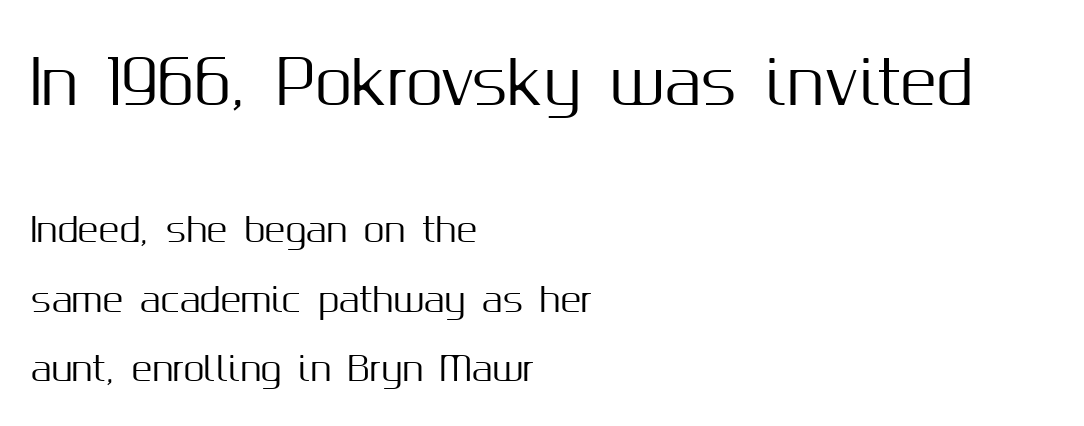
Notice the wide empty band between every row — that's loose leading. The passage shown is typed in a proportional face where columns would drift. Is this a sans? Yes — the strokes have no serifs. Anything drawn beneath the words? Only blank space. The face used here appears at its bigger size in the upper chunk.
